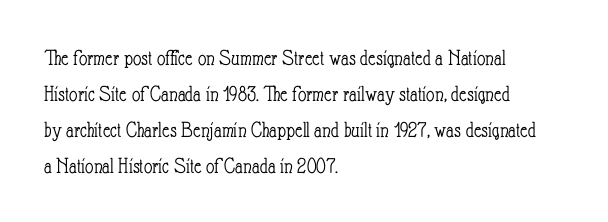
The image shows 23 px text type, upright; set left-aligned, normal line spacing (1.56x), normal letter spacing, not underlined.
